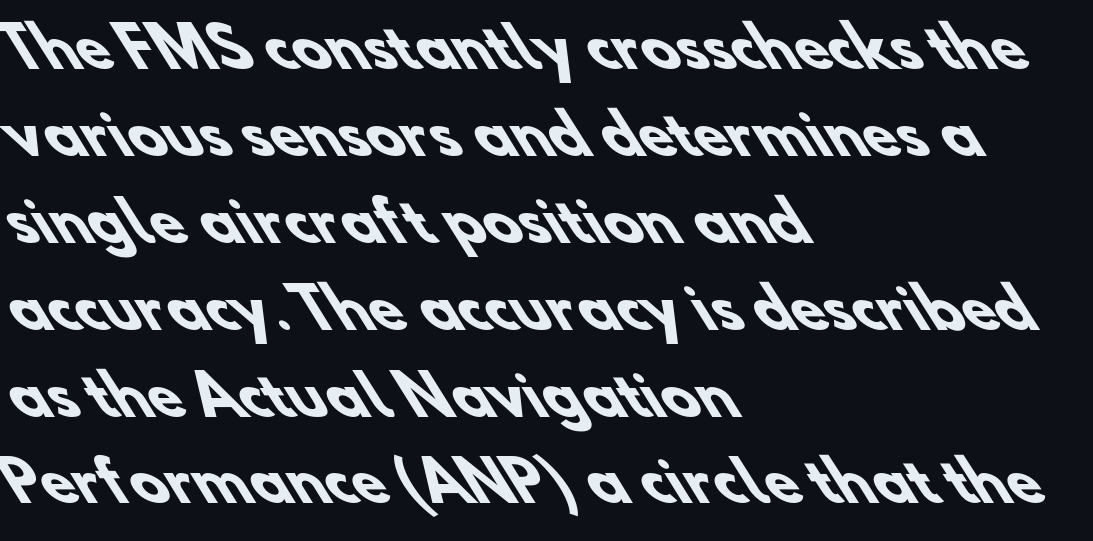
Q: Is the text bold? A: Yes.
Q: Is the typeface a serif or a sans-serif typeface? A: Sans-serif.
Q: Is the text underlined? A: No.
Q: How is the paragraph aligned? A: Left-aligned.
Q: Is the spacing between letters normal or unusually wide? A: Normal.
Q: Is the spacing between lines tight, normal or loose? A: Normal.
Q: Width (condensed, normal, or wide)? A: Normal.
Q: Stroke contrast? A: Low.
Q: x-height? A: Small.
Q: Monospaced? A: No.
